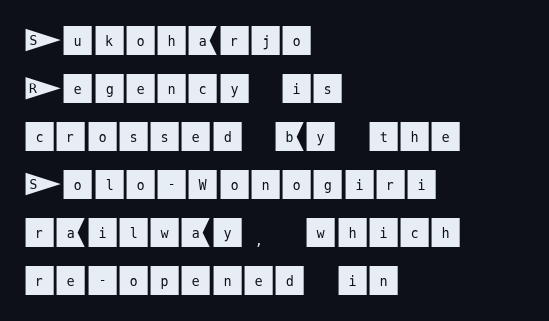
The image shows 32 px sans-serif type, upright; set left-aligned, normal line spacing (1.5x), normal letter spacing, not underlined; medium stroke contrast and a large x-height.
